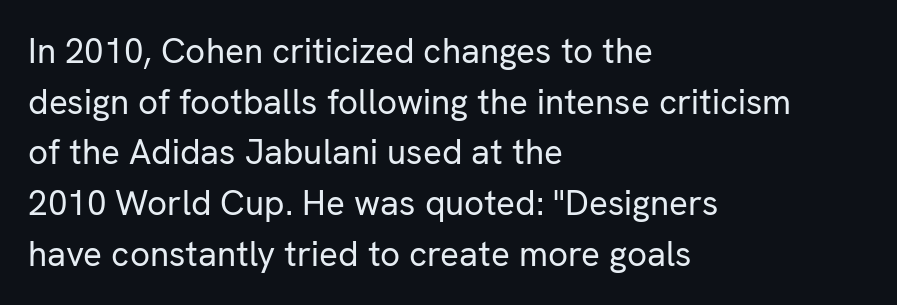
The image shows 35 px regular-weight sans-serif type, upright; set left-aligned, normal line spacing (1.45x), normal letter spacing, not underlined; low stroke contrast and a medium x-height.
